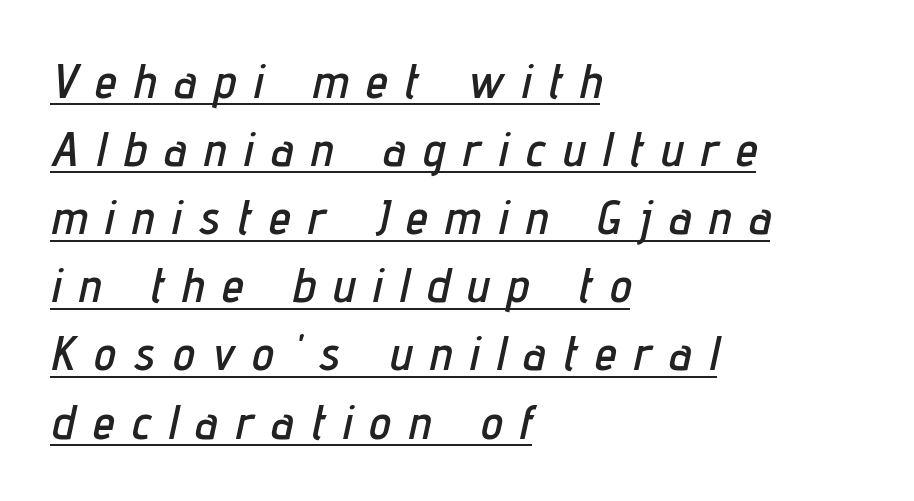
Q: Is the text italic (slanted)? A: Yes, it leans right by about 12 degrees.
Q: Is the text underlined? A: Yes.
Q: How is the paragraph aligned? A: Left-aligned.
Q: Is the spacing between letters normal or unusually wide? A: Unusually wide.
Q: Is the spacing between lines tight, normal or loose? A: Normal.
Q: Width (condensed, normal, or wide)? A: Condensed.
Q: Stroke contrast? A: Low.
Q: x-height? A: Medium.
Q: Monospaced? A: No.
